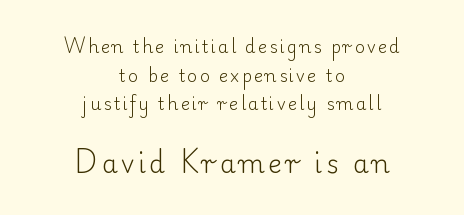
Reading down the column, the eye jumps a familiar distance to each next line. The lettering holds an erect, upright posture throughout. Which chunk is bigger? The second one — the bottom block dwarfs the top. Lines of text with bare space underneath. The characters are drawn with everyday or finer stroke widths. The passage is arranged like a title page — every line centered.
